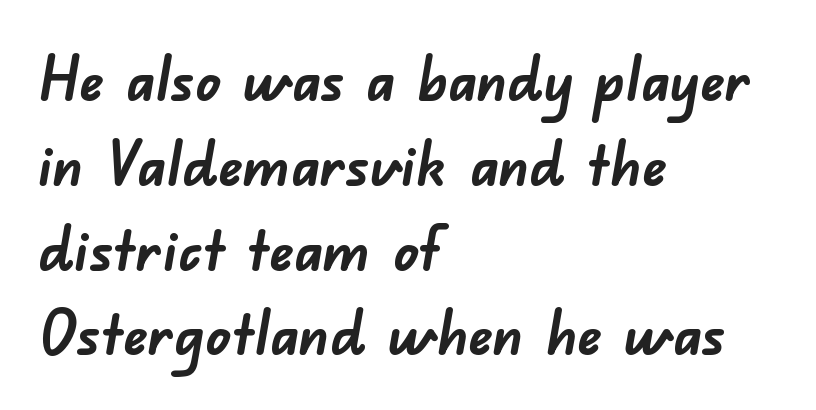
The image shows 61 px semibold sans-serif type; set left-aligned, normal line spacing (1.39x), normal letter spacing, not underlined; low stroke contrast and a small x-height.
